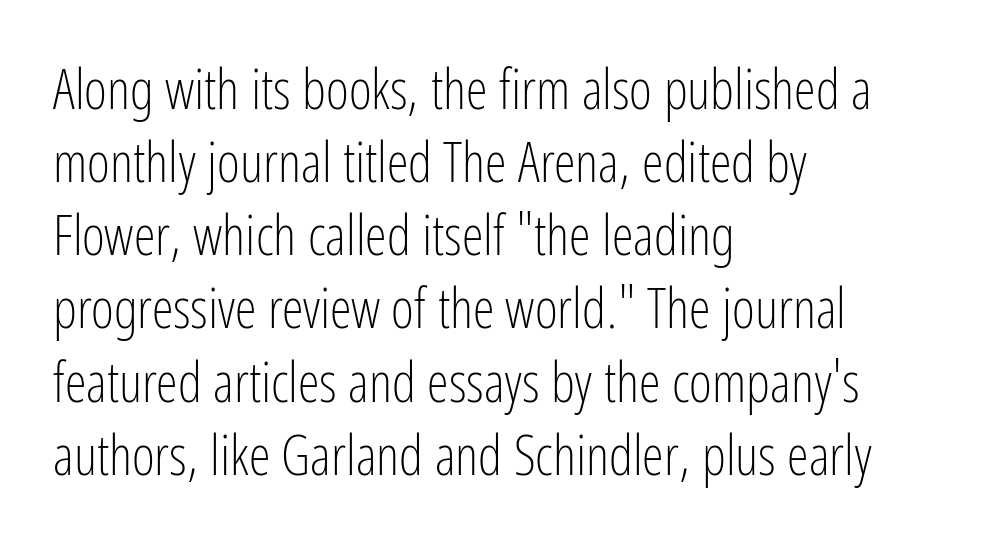
The rendering uses a moderate line-height, typical for paragraphs. A student would call this left alignment; a typographer would say flush left, rag right. Does extra space separate the letters? No, they use regular spacing. Character widths vary here, with narrow letters taking less room than wide ones.
